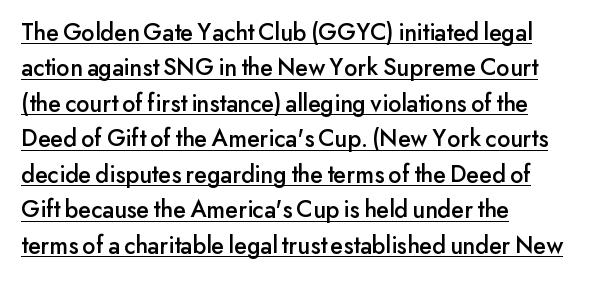
The image shows 25 px text type, upright; set left-aligned, normal line spacing (1.42x), normal letter spacing, underlined.
